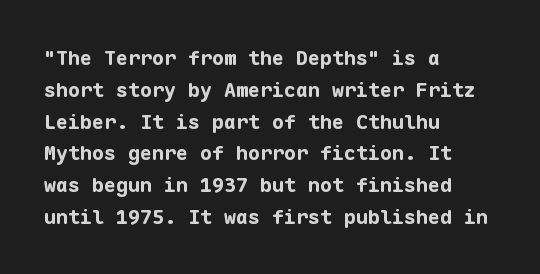
Q: Is the text bold? A: Yes.
Q: Is the text italic (slanted)? A: No, it is upright.
Q: Is the text underlined? A: No.
Q: How is the paragraph aligned? A: Left-aligned.
Q: Is the spacing between letters normal or unusually wide? A: Normal.
Q: Is the spacing between lines tight, normal or loose? A: Normal.
